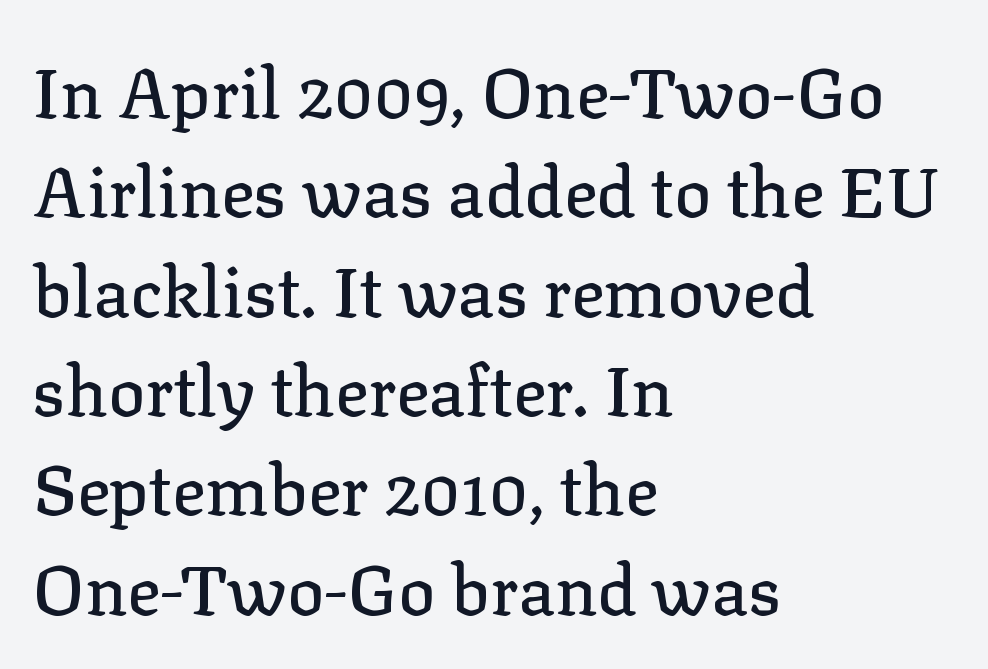
{"serif": "yes", "italic": "no", "width": "normal", "stroke_contrast": "low", "x_height": "medium", "monospaced": "no", "underline": "no", "align": "left", "line_spacing": "normal", "line_spacing_ratio": 1.44, "letter_spacing": "normal", "letter_spacing_em": 0.0, "glyph_px": 69}
